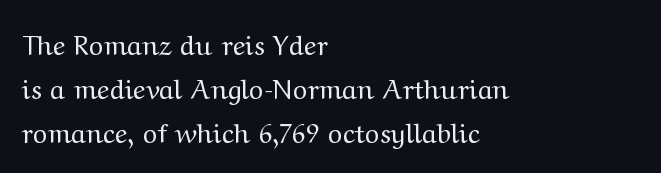
Is this a heavy cut? Hardly; it is regular or lighter. Alignment: flush left. No extra tracking has been applied to these lines. Summary of vertical rhythm: regular, with standard interline spacing. The specimen omits any rule beneath the text block's lines.
